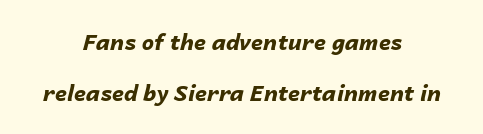
Q: Is the text bold? A: Yes.
Q: Is the text italic (slanted)? A: Yes, it leans right by about 14 degrees.
Q: Is the text underlined? A: No.
Q: How is the paragraph aligned? A: Centered.
Q: Is the spacing between letters normal or unusually wide? A: Normal.
Q: Is the spacing between lines tight, normal or loose? A: Loose.
